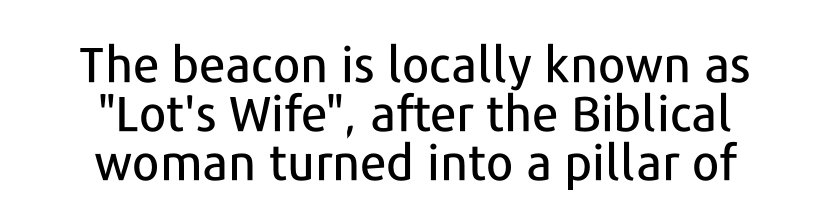
The letters advance in unequal steps, a hallmark of proportional type. Descender tails drop into unmarked territory. Observe the ordinary spacing: letters are neighbours, not strangers. The type family on display is of the sans-serif kind. This block would grow much taller if given ordinary leading; it's compressed now. If you drew a line through each stem, it would be perfectly vertical.
